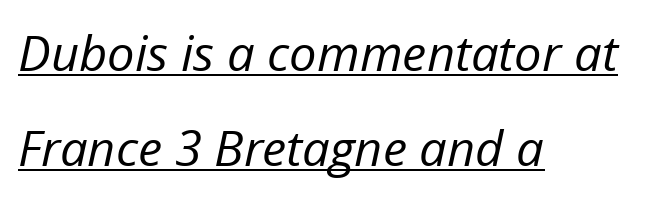
The strokes are not fattened; the text isn't bold. Regarding leading, the lines here are spaced well apart. Horizontal alignment here is leftward, the default for most running prose. Is there an underline? Yes — a line sits under the letters. The whole block is typeset with a tilt.
